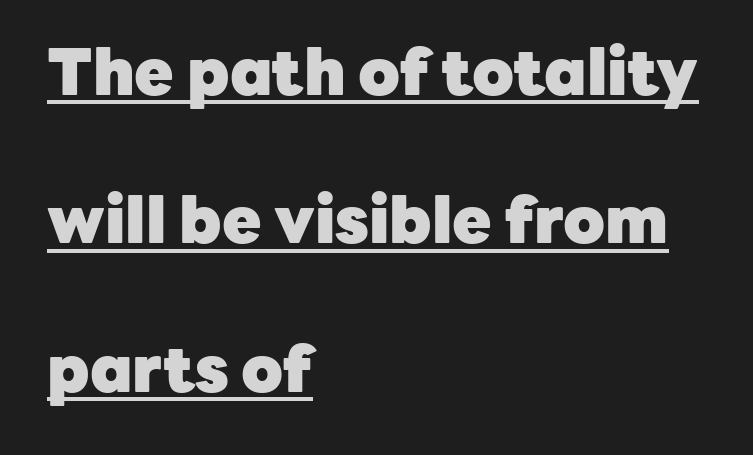
Q: Is the text bold? A: Yes.
Q: Is the text italic (slanted)? A: No, it is upright.
Q: Is the typeface a serif or a sans-serif typeface? A: Sans-serif.
Q: Is the text underlined? A: Yes.
Q: How is the paragraph aligned? A: Left-aligned.
Q: Is the spacing between letters normal or unusually wide? A: Normal.
Q: Is the spacing between lines tight, normal or loose? A: Loose.
Q: Width (condensed, normal, or wide)? A: Normal.
Q: Stroke contrast? A: Low.
Q: x-height? A: Medium.
Q: Monospaced? A: No.
